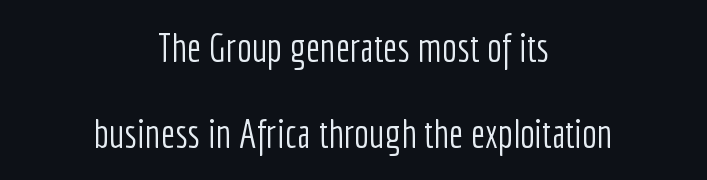
Layout note: lines centered. Caption: face not bold, strokes unweighted. Letter spacing: default. The zone under the glyphs is completely vacant.
